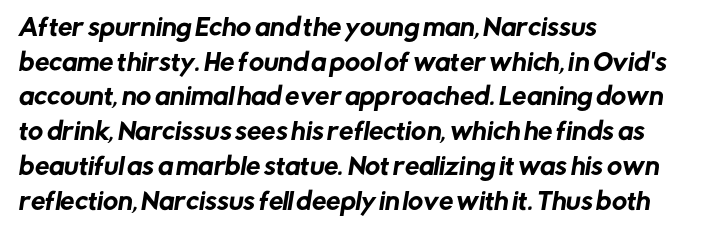
{"underline": "no", "align": "left", "line_spacing": "normal", "line_spacing_ratio": 1.51, "letter_spacing": "normal", "letter_spacing_em": 0.0, "glyph_px": 23}
